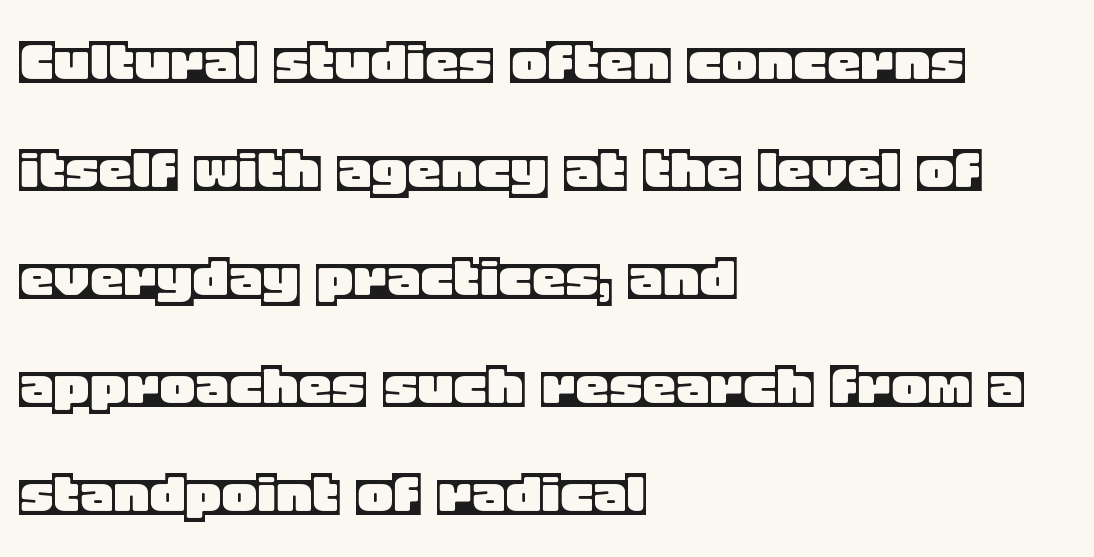
Underlining? Definitely not there. No extra tracking has been applied to these lines. Which margin do the lines hug? The left one — the right edge is uneven. If you drew a line through each stem, it would be perfectly vertical. Proportional: the letters do not fall into vertical columns.
